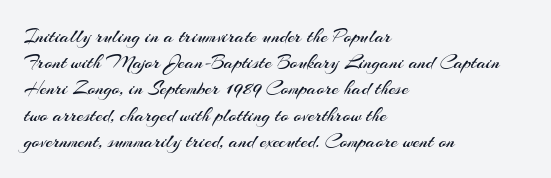
No chunkiness to these letters — they're not bold. Alignment: flush left. Horizontal bands of white between lines are of average thickness. Has an underline been added? It has not. Is the letter spacing exaggerated? No — it looks like the ordinary default.
